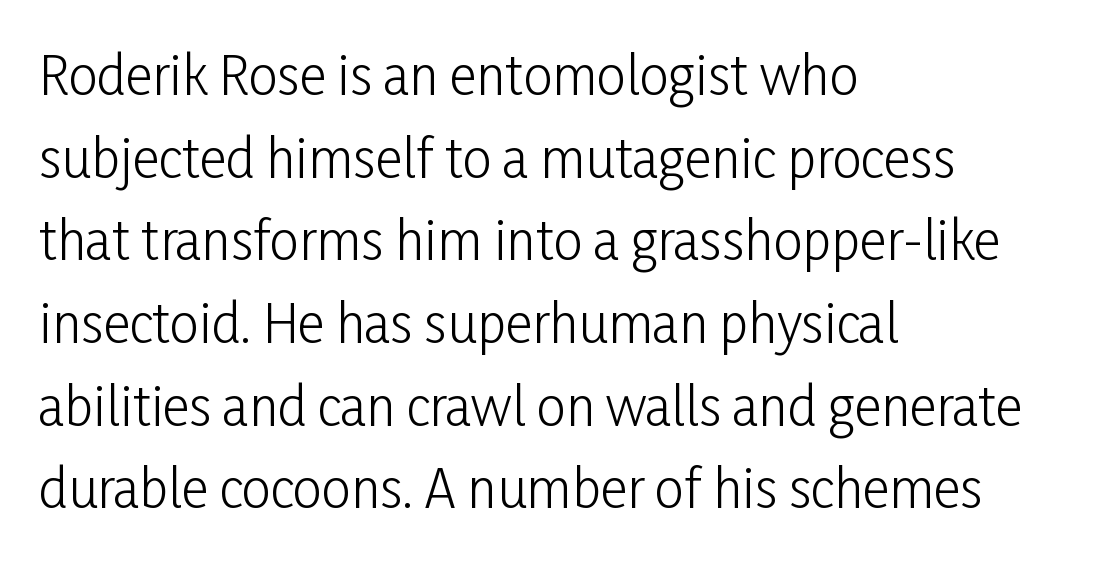
Heaviness? Minimal to ordinary, like unemphasized prose. The letters stand straight up with perfectly vertical stems. Visually the block forms a straight wall on the left and a jagged coastline on the right. This rendering leaves character spacing at its baseline value. Type style note: lacks serifs.
